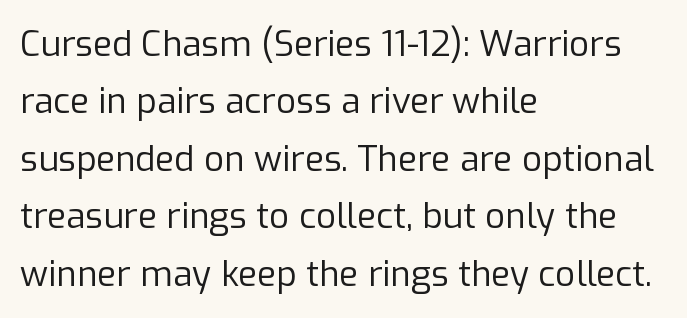
The image shows 35 px regular-weight sans-serif type, upright; set left-aligned, normal line spacing (1.64x), normal letter spacing, not underlined; low stroke contrast and a medium x-height.
